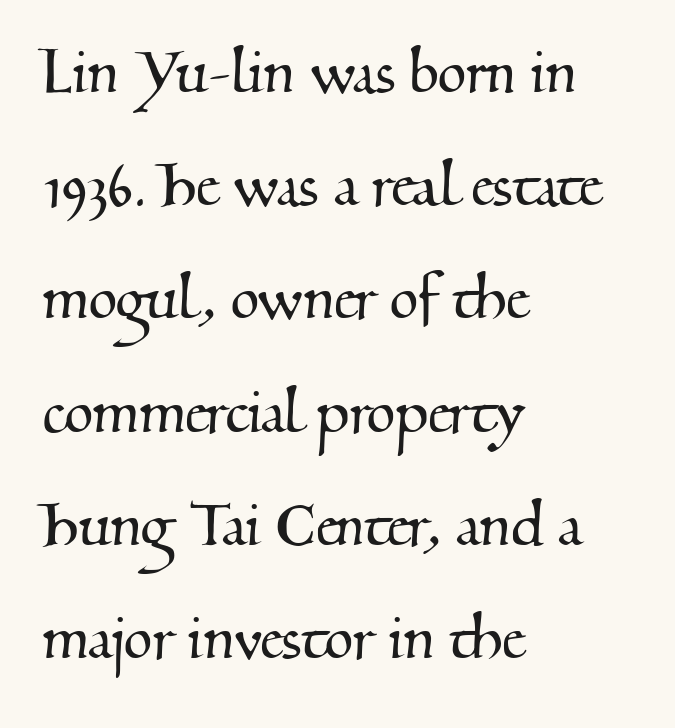
Q: Is the typeface a serif or a sans-serif typeface? A: Serif.
Q: Is the text underlined? A: No.
Q: How is the paragraph aligned? A: Left-aligned.
Q: Is the spacing between letters normal or unusually wide? A: Normal.
Q: Is the spacing between lines tight, normal or loose? A: Normal.
Q: Width (condensed, normal, or wide)? A: Normal.
Q: Stroke contrast? A: Medium.
Q: x-height? A: Small.
Q: Monospaced? A: No.
